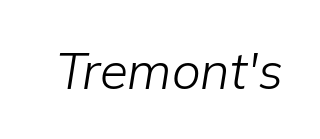
{"italic": "yes", "lean": "right", "slant_degrees": 9, "bold": "no", "weight": "light", "width": "normal", "stroke_contrast": "low", "x_height": "medium", "monospaced": "no", "underline": "no", "letter_spacing": "normal", "letter_spacing_em": 0.0, "glyph_px": 51}
